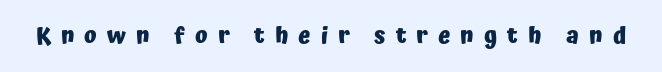
Q: Is the text bold? A: Yes.
Q: Is the text italic (slanted)? A: No, it is upright.
Q: Is the text underlined? A: No.
Q: Is the spacing between letters normal or unusually wide? A: Unusually wide.
